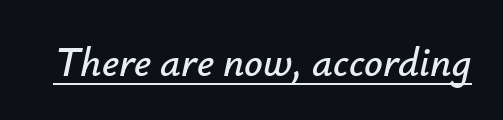
Short note: letters normally spaced. Each letter keeps its own natural width here, so spacing adapts to shape. Style check: oblique. Underline: present.
